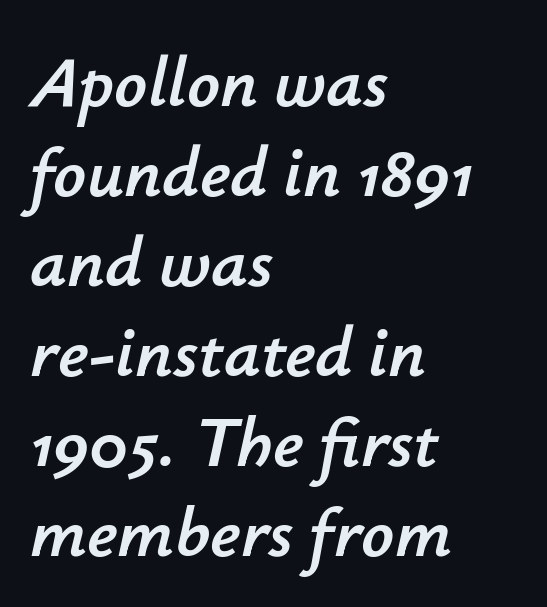
The image shows 72 px text type, italic (leaning right); set left-aligned, normal line spacing (1.25x), normal letter spacing, not underlined; low stroke contrast and a small x-height.
